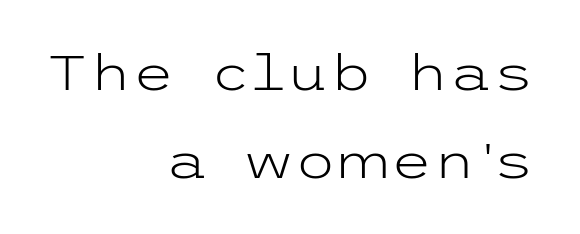
The image shows 49 px light, wide sans-serif type, upright; set right-aligned, line spacing 1.79x, normal letter spacing, not underlined; low stroke contrast and a medium x-height.
